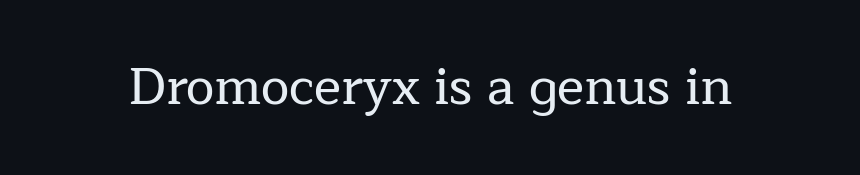
The image shows 51 px serif type, upright; set normal letter spacing, not underlined; low stroke contrast and a medium x-height.
